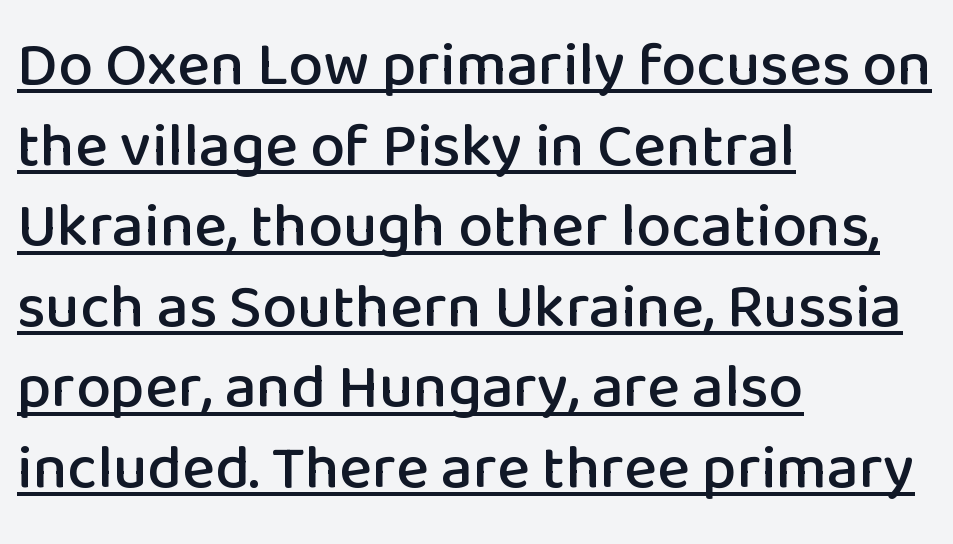
The image shows 62 px sans-serif type, upright; set left-aligned, normal line spacing (1.3x), normal letter spacing, underlined; low stroke contrast and a medium x-height.
